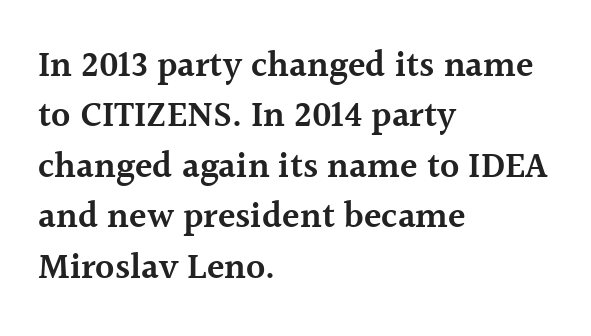
The image shows 36 px semibold serif type, upright; set left-aligned, normal line spacing (1.4x), normal letter spacing, not underlined; a medium x-height.
